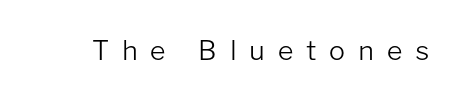
This rendering features lettering with no underline. Spacing between characters has been opened up far beyond the box default. A roman cut, with each character standing at attention. Weight: in the light-to-regular range.
